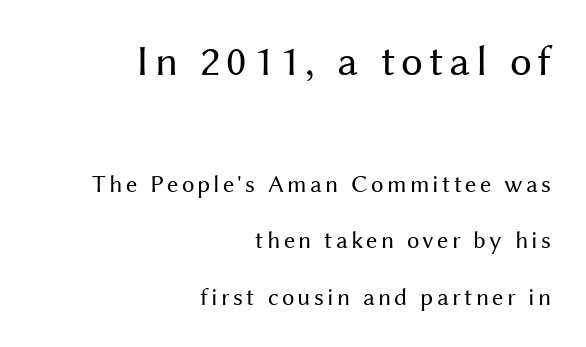
The image shows 44 px regular-weight sans-serif type, upright; set right-aligned, loose line spacing (2.25x), not underlined; the first (top) block is 1.76x larger; medium stroke contrast and a medium x-height.
